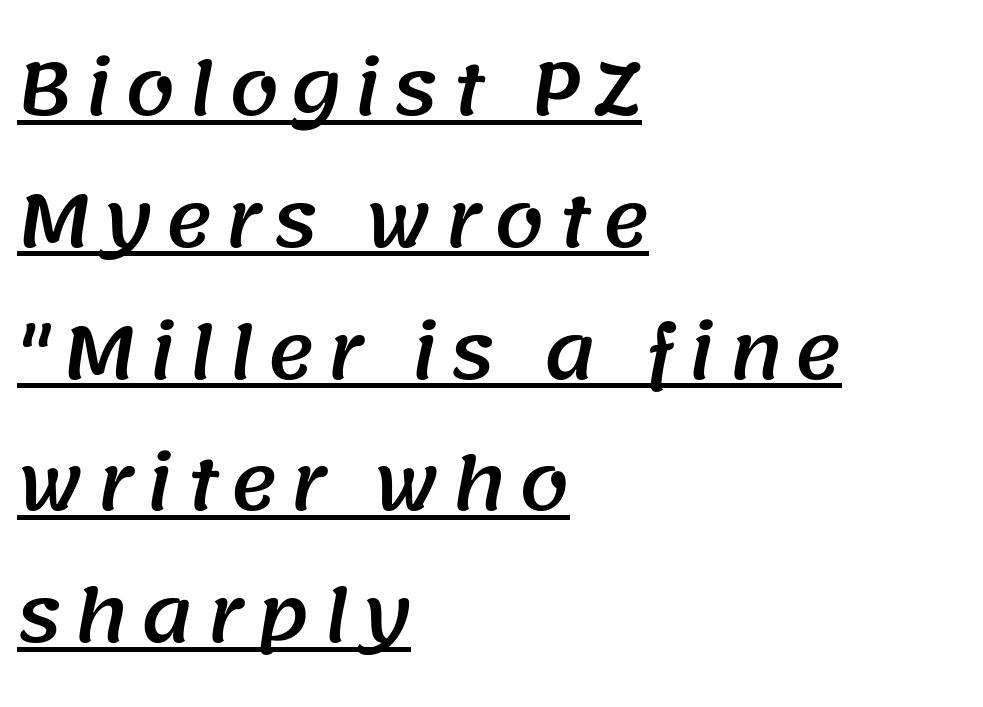
The glyphs are accompanied by a horizontal stroke just below them. Regarding serifs, this sample does without them. A typesetter would call this proportional, since set widths differ per character. The ragged edge is on the right, which tells us the setting is flush left.
